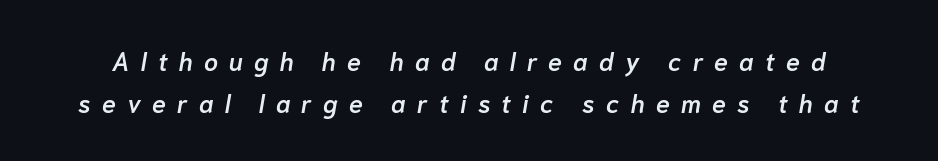
The image shows 25 px text type, italic (leaning right); set normal line spacing (1.68x), unusually wide letter spacing (+0.45 em), not underlined.
